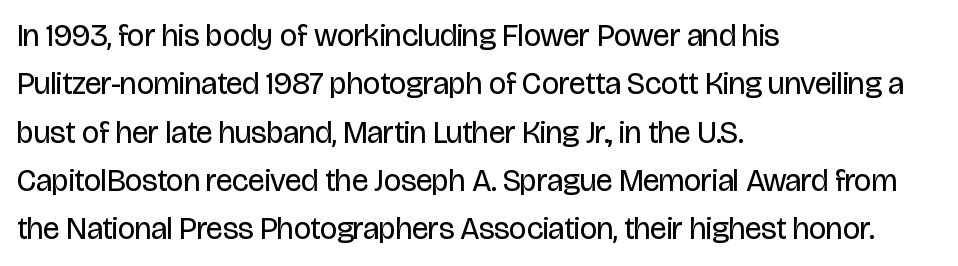
{"serif": "no", "italic": "no", "bold": "no", "weight": "regular", "width": "condensed", "stroke_contrast": "low", "x_height": "large", "monospaced": "no", "underline": "no", "align": "left", "line_spacing": "normal", "line_spacing_ratio": 1.56, "letter_spacing": "normal", "letter_spacing_em": 0.0, "glyph_px": 31}
